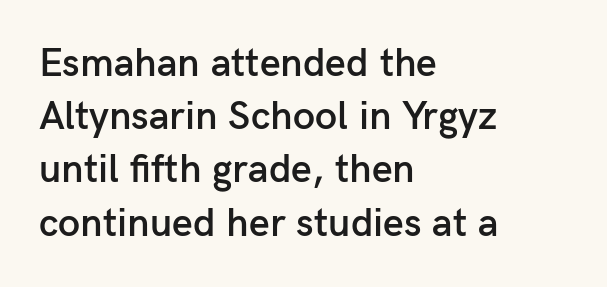
{"serif": "no", "italic": "no", "bold": "semi", "weight": "semibold", "width": "normal", "stroke_contrast": "low", "x_height": "medium", "monospaced": "no", "underline": "no", "align": "left", "line_spacing": "normal", "line_spacing_ratio": 1.33, "letter_spacing": "normal", "letter_spacing_em": 0.0, "glyph_px": 40}
